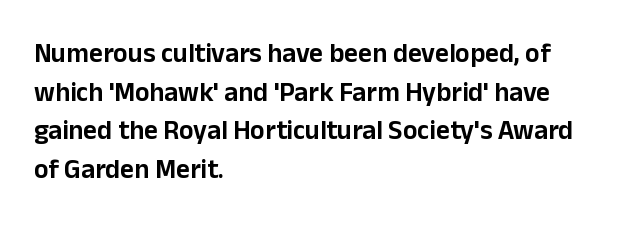
Tracking value appears to be zero — textbook default spacing. The font's upright variant was chosen for this text. Alignment: flush left. Rows of type keep a routine distance in the vertical direction. This rendering features lettering with no underline.
